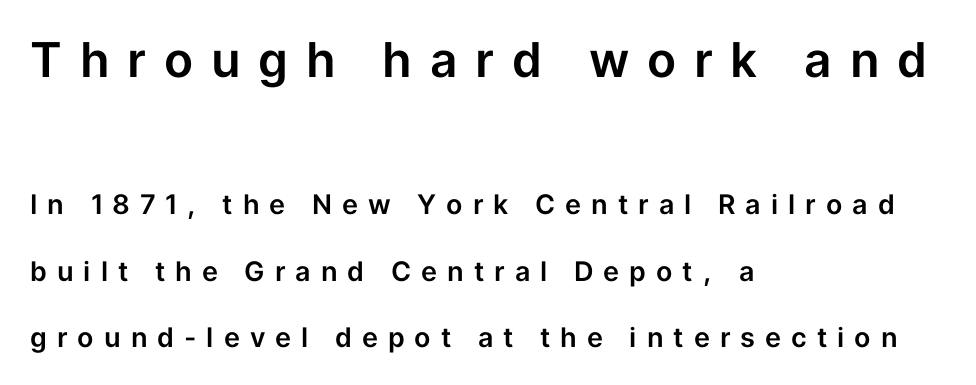
The image shows 48 px sans-serif type, upright; set left-aligned, loose line spacing (2.47x), unusually wide letter spacing (+0.37 em), not underlined; the first (top) block is 1.78x larger; low stroke contrast and a medium x-height.
